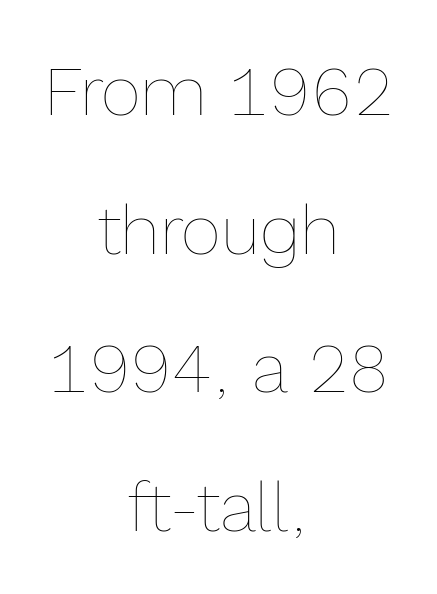
{"italic": "no", "bold": "no", "weight": "thin", "width": "normal", "x_height": "medium", "monospaced": "no", "underline": "no", "align": "center", "line_spacing": "loose", "line_spacing_ratio": 2.01, "letter_spacing": "normal", "letter_spacing_em": 0.0, "glyph_px": 69}
